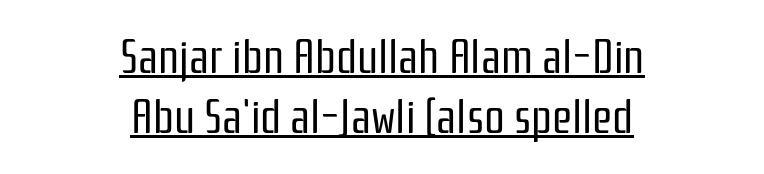
{"serif": "no", "italic": "no", "bold": "no", "weight": "regular", "width": "condensed", "stroke_contrast": "low", "x_height": "medium", "monospaced": "no", "underline": "yes", "align": "center", "line_spacing": "normal", "line_spacing_ratio": 1.3, "letter_spacing": "normal", "letter_spacing_em": 0.0, "glyph_px": 46}
